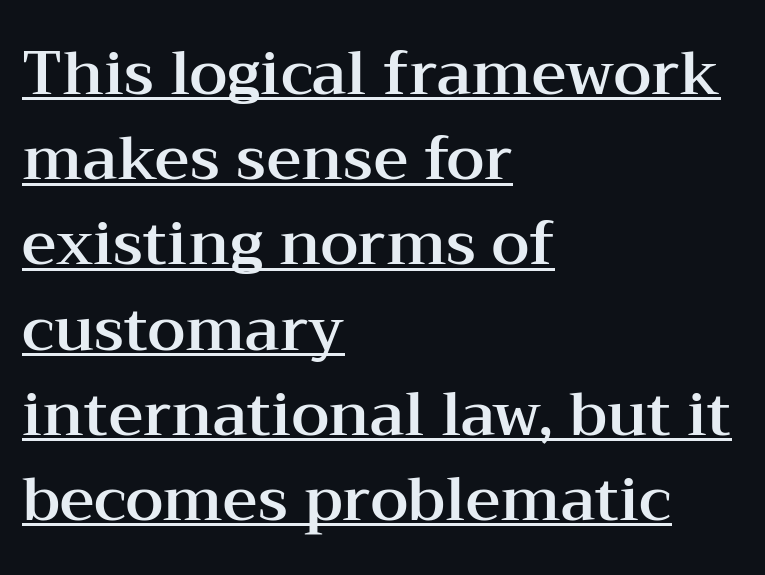
The image shows 60 px wide serif type, upright; set left-aligned, normal line spacing (1.42x), normal letter spacing, underlined; medium stroke contrast and a medium x-height.
